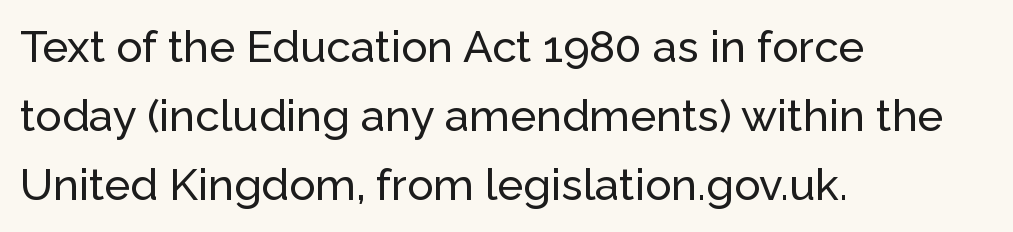
Q: Is the text italic (slanted)? A: No, it is upright.
Q: Is the typeface a serif or a sans-serif typeface? A: Sans-serif.
Q: Is the text underlined? A: No.
Q: How is the paragraph aligned? A: Left-aligned.
Q: Is the spacing between letters normal or unusually wide? A: Normal.
Q: Is the spacing between lines tight, normal or loose? A: Normal.
Q: Width (condensed, normal, or wide)? A: Normal.
Q: Stroke contrast? A: Low.
Q: x-height? A: Medium.
Q: Monospaced? A: No.
